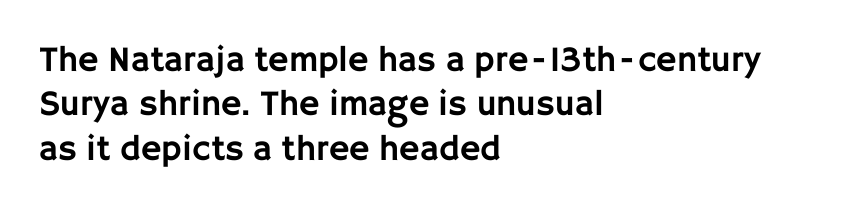
The image shows 36 px sans-serif type, upright; set left-aligned, line spacing 1.23x, normal letter spacing, not underlined; low stroke contrast and a large x-height.
